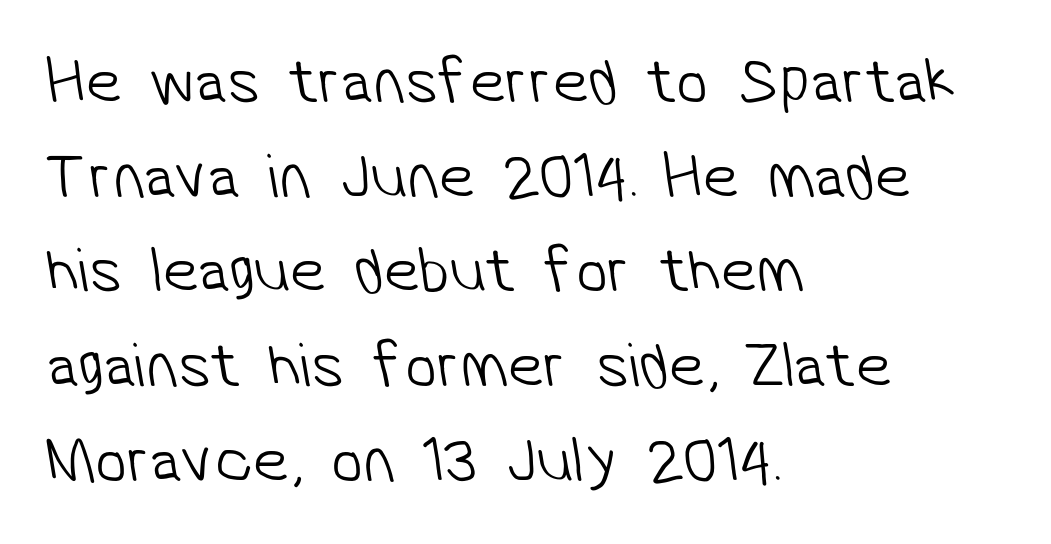
The image shows 64 px light sans-serif type; set left-aligned, normal line spacing (1.48x), normal letter spacing, not underlined; low stroke contrast and a medium x-height.
